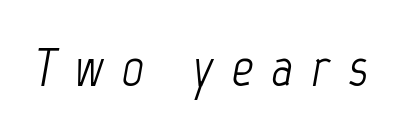
{"italic": "yes", "lean": "right", "slant_degrees": 12, "bold": "no", "weight": "light", "width": "condensed", "stroke_contrast": "low", "x_height": "medium", "monospaced": "no", "underline": "no", "letter_spacing": "wide", "letter_spacing_em": 0.34, "glyph_px": 54}
